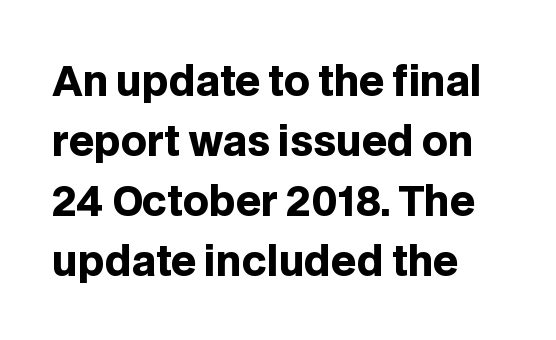
Q: Is the text bold? A: Yes.
Q: Is the text italic (slanted)? A: No, it is upright.
Q: Is the typeface a serif or a sans-serif typeface? A: Sans-serif.
Q: Is the text underlined? A: No.
Q: How is the paragraph aligned? A: Left-aligned.
Q: Is the spacing between letters normal or unusually wide? A: Normal.
Q: Is the spacing between lines tight, normal or loose? A: Normal.
Q: Width (condensed, normal, or wide)? A: Normal.
Q: Stroke contrast? A: Low.
Q: x-height? A: Large.
Q: Monospaced? A: No.
